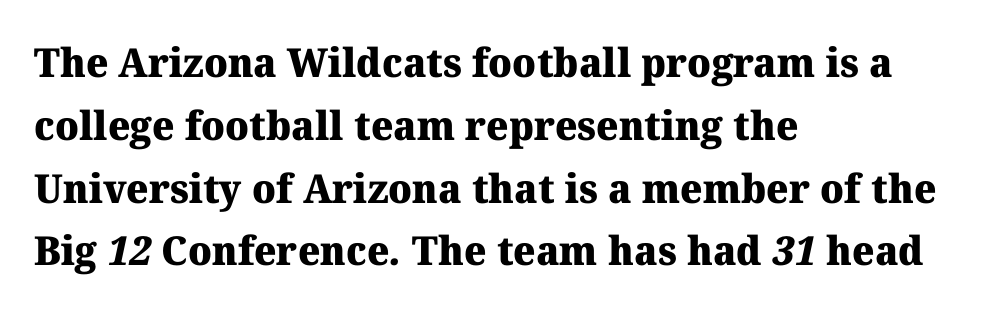
Looks like regular typesetting: each glyph gets only the width it needs. Small tapered or slab feet sit at the stroke ends, so this counts as serif. The baseline area is clear. Honestly, the row spacing looks completely unremarkable. The gaps between neighbouring characters are ordinary and unremarkable. Layout note: lines flush left.
